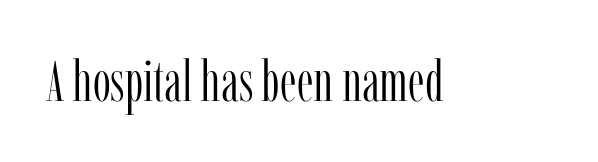
Tall strokes in this sample are plumb rather than angled. These lines keep a tight, regular rhythm from letter to letter. Check the space under the baseline: it is left empty. The characters are drawn with everyday or finer stroke widths. Letterform terminals end in serifs throughout the passage. Each letter keeps its own natural width here, so spacing adapts to shape.
